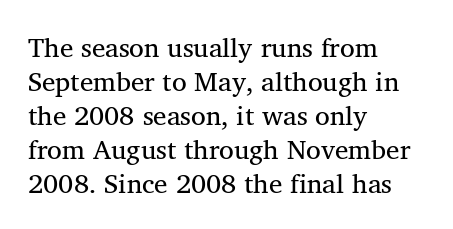
Q: Is the text bold? A: No.
Q: Is the text underlined? A: No.
Q: How is the paragraph aligned? A: Left-aligned.
Q: Is the spacing between letters normal or unusually wide? A: Normal.
Q: Is the spacing between lines tight, normal or loose? A: Normal.
